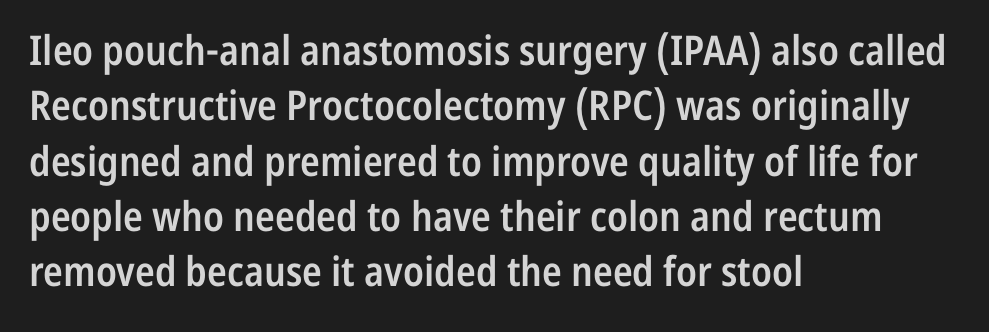
The image shows 41 px semibold, condensed sans-serif type, upright; set left-aligned, normal line spacing (1.35x), normal letter spacing, not underlined; low stroke contrast and a medium x-height.
